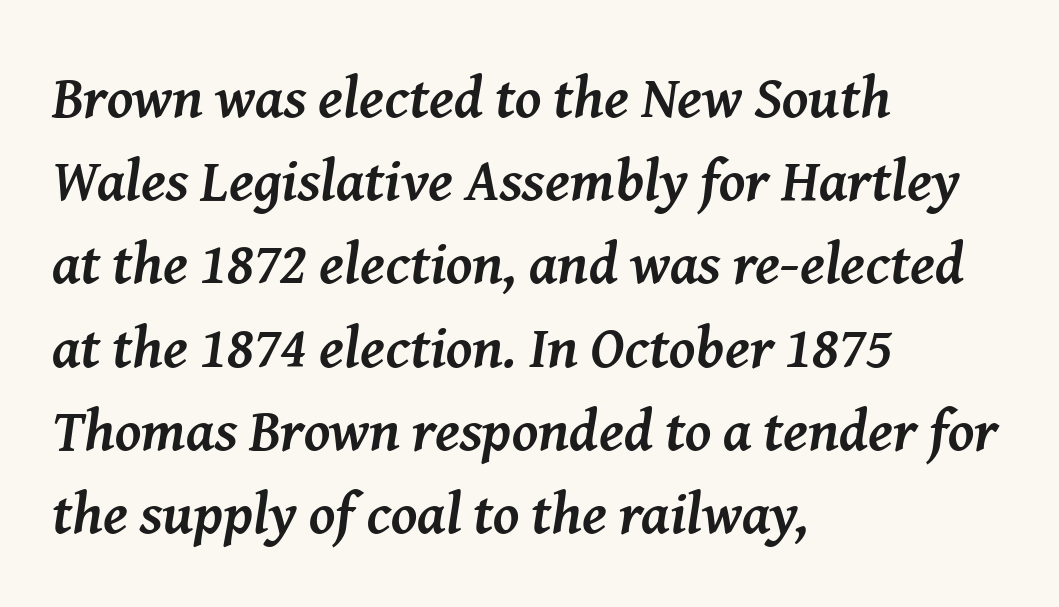
{"serif": "yes", "italic": "yes", "lean": "right", "slant_degrees": 8, "bold": "yes", "weight": "semibold", "width": "normal", "stroke_contrast": "medium", "x_height": "medium", "monospaced": "no", "underline": "no", "align": "left", "line_spacing": "normal", "line_spacing_ratio": 1.41, "letter_spacing": "normal", "letter_spacing_em": 0.0, "glyph_px": 59}
